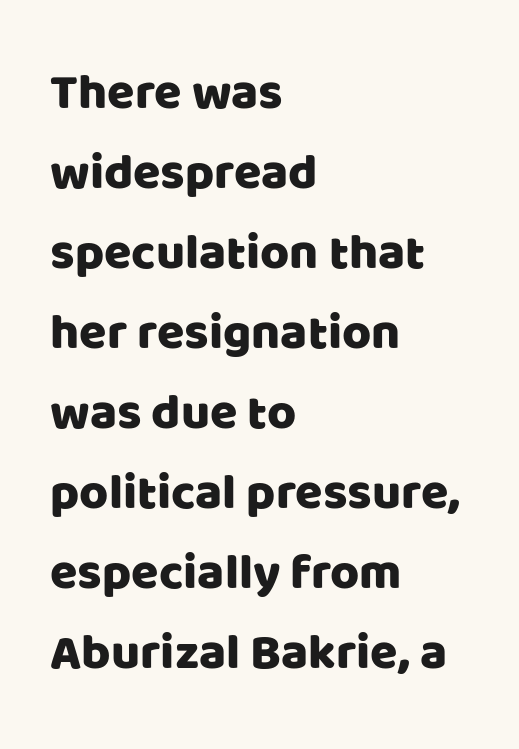
{"serif": "no", "italic": "no", "width": "normal", "stroke_contrast": "low", "x_height": "large", "monospaced": "no", "underline": "no", "align": "left", "line_spacing": "normal", "line_spacing_ratio": 1.6, "letter_spacing": "normal", "letter_spacing_em": 0.0, "glyph_px": 50}
